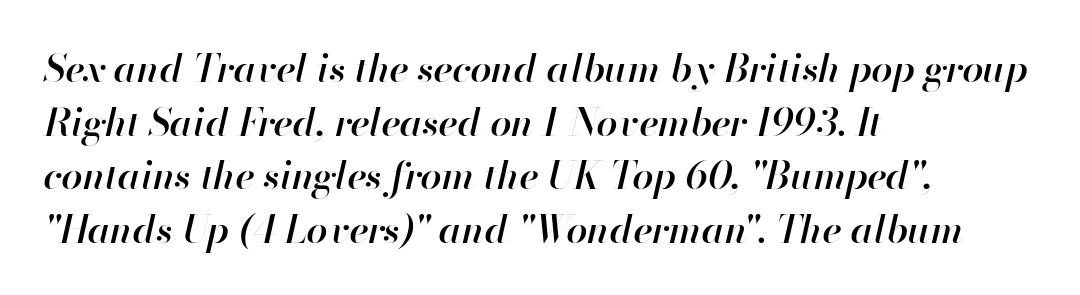
Q: Is the text bold? A: Semi-bold.
Q: Is the text italic (slanted)? A: Yes, it leans right by about 13 degrees.
Q: Is the text underlined? A: No.
Q: How is the paragraph aligned? A: Left-aligned.
Q: Is the spacing between letters normal or unusually wide? A: Normal.
Q: Is the spacing between lines tight, normal or loose? A: Normal.
Q: Width (condensed, normal, or wide)? A: Normal.
Q: Stroke contrast? A: High.
Q: x-height? A: Small.
Q: Monospaced? A: No.
